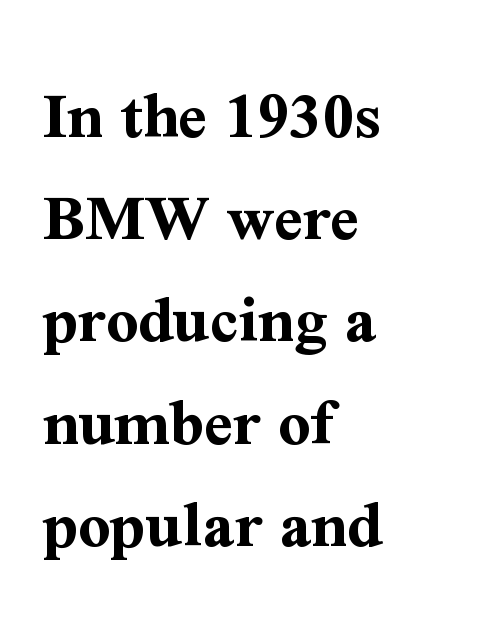
The image shows 70 px bold serif type, upright; set left-aligned, normal line spacing (1.46x), normal letter spacing, not underlined; medium stroke contrast and a medium x-height.
